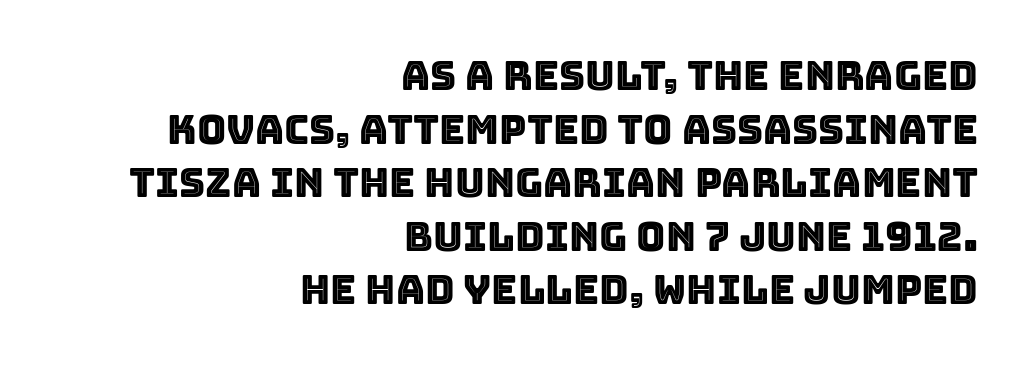
{"italic": "no", "width": "normal", "x_height": "large", "monospaced": "no", "underline": "no", "align": "right", "line_spacing": "normal", "line_spacing_ratio": 1.34, "letter_spacing": "normal", "letter_spacing_em": 0.0, "glyph_px": 40}
